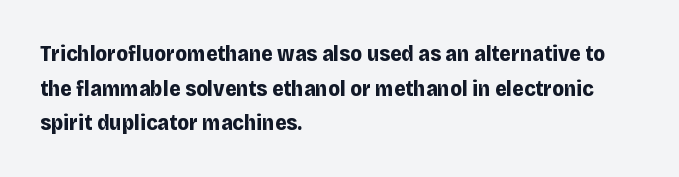
This sample uses an upright cut, with every glyph sitting square on the baseline. Whoever set this chose a conventional vertical rhythm. Students, note that the glyphs here touch the page at normal intervals. Strokes here are thick enough to call this a true bold.
